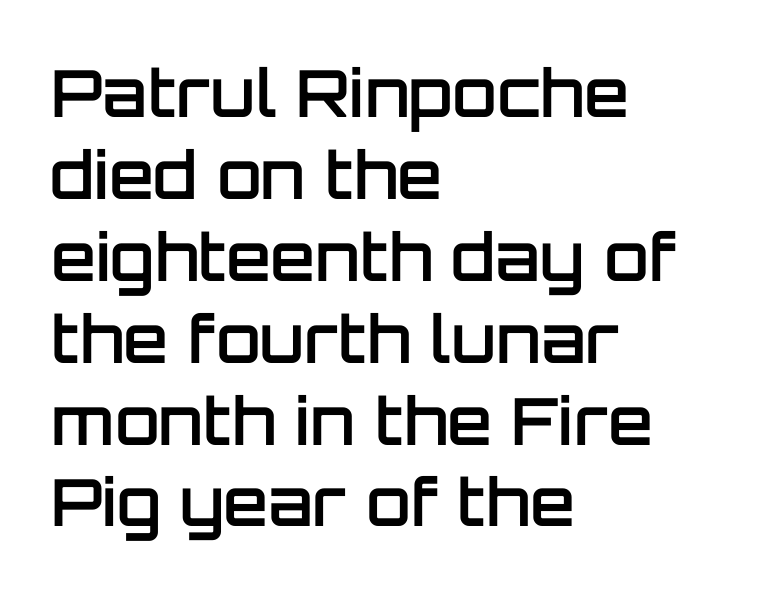
These lines sit exactly where default settings would place them. Each word holds together tightly as a unit, with standard inter-letter gaps. Spacing verdict: proportional, widths tailored to each character. Semibold letterforms, between regular and bold. Descenders hang freely into open space.
